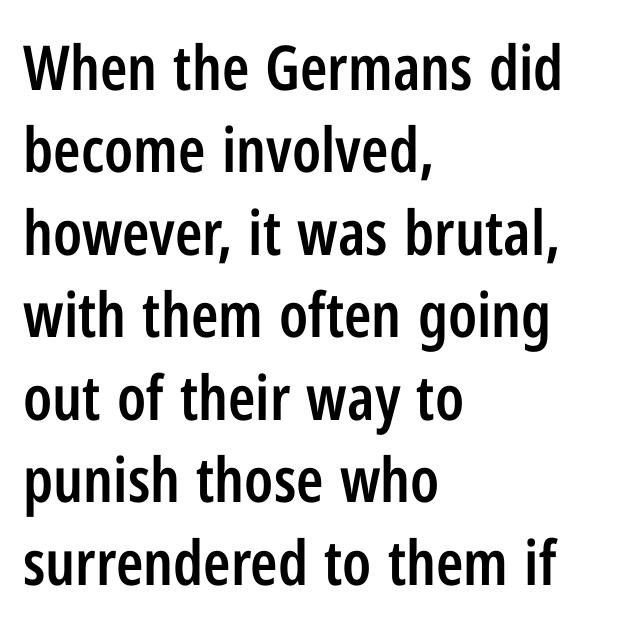
Q: Is the text bold? A: Semi-bold.
Q: Is the text italic (slanted)? A: No, it is upright.
Q: Is the typeface a serif or a sans-serif typeface? A: Sans-serif.
Q: Is the text underlined? A: No.
Q: How is the paragraph aligned? A: Left-aligned.
Q: Is the spacing between letters normal or unusually wide? A: Normal.
Q: Is the spacing between lines tight, normal or loose? A: Normal.
Q: Width (condensed, normal, or wide)? A: Condensed.
Q: Stroke contrast? A: Low.
Q: x-height? A: Medium.
Q: Monospaced? A: No.
